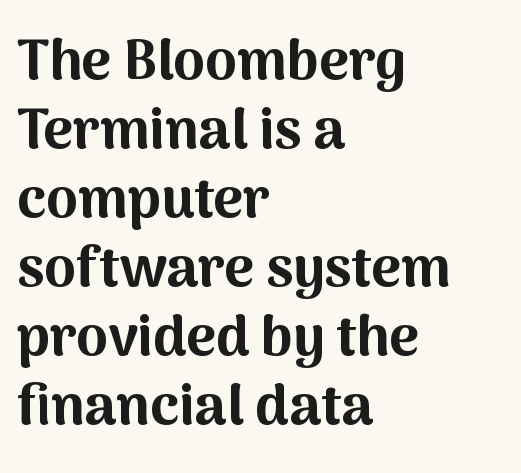
The image shows 57 px bold sans-serif type, upright; set left-aligned, line spacing 1.21x, normal letter spacing, not underlined; medium stroke contrast and a medium x-height.
